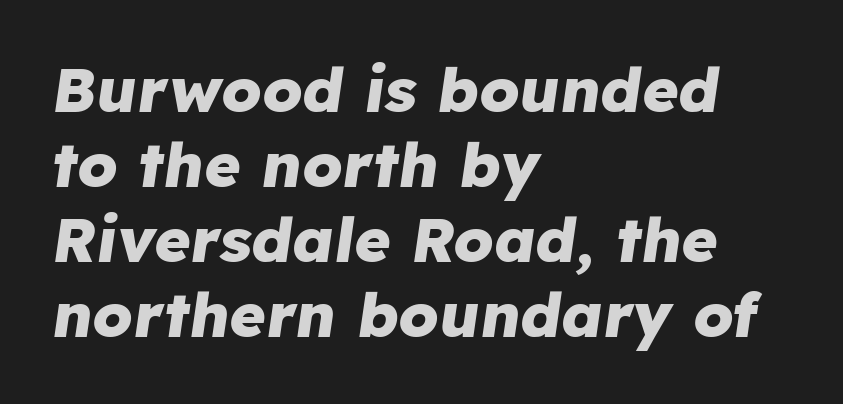
Reading down the block, your eye returns to a fixed left position each line. The letters sit at their default tracking, neither squeezed nor spread. Compared with an ordinary text face, these strokes are far heavier — a full bold. Spacing verdict: proportional, widths tailored to each character.
